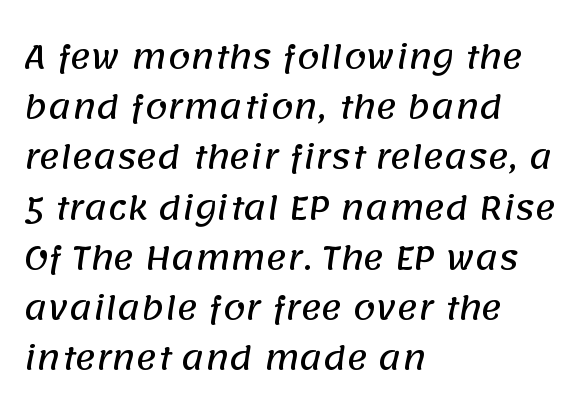
Q: Is the typeface a serif or a sans-serif typeface? A: Sans-serif.
Q: Is the text underlined? A: No.
Q: How is the paragraph aligned? A: Left-aligned.
Q: Is the spacing between letters normal or unusually wide? A: Normal.
Q: Is the spacing between lines tight, normal or loose? A: Normal.
Q: Width (condensed, normal, or wide)? A: Normal.
Q: Stroke contrast? A: Low.
Q: x-height? A: Large.
Q: Monospaced? A: No.
